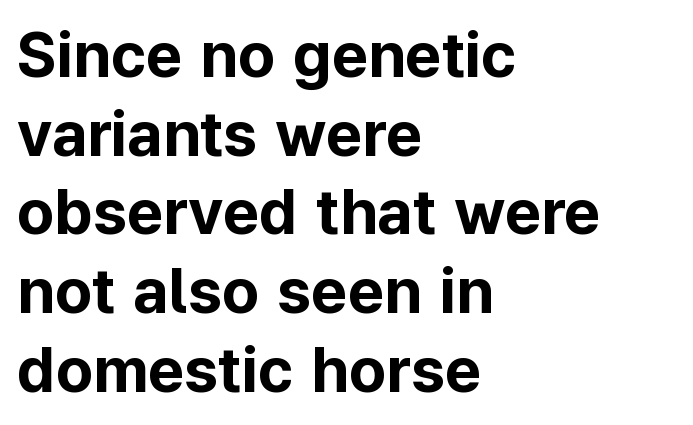
Q: Is the text bold? A: Yes.
Q: Is the text italic (slanted)? A: No, it is upright.
Q: Is the typeface a serif or a sans-serif typeface? A: Sans-serif.
Q: Is the text underlined? A: No.
Q: How is the paragraph aligned? A: Left-aligned.
Q: Is the spacing between letters normal or unusually wide? A: Normal.
Q: Is the spacing between lines tight, normal or loose? A: Normal.
Q: Width (condensed, normal, or wide)? A: Normal.
Q: Stroke contrast? A: Low.
Q: x-height? A: Medium.
Q: Monospaced? A: No.
